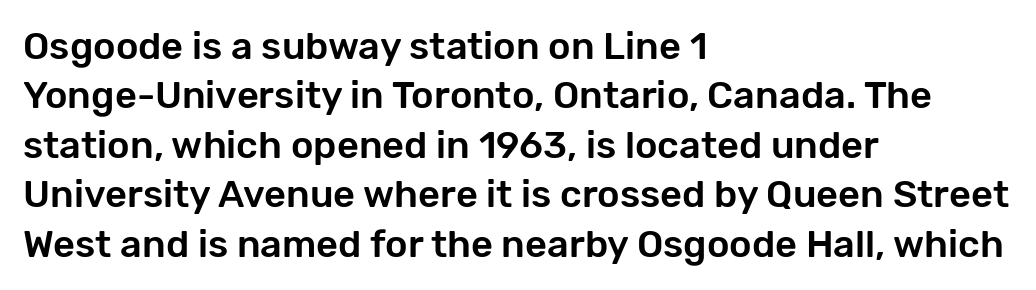
Lines of text with bare space underneath. Ordinary non-slanted type is in use. Is this a sans? Yes — the strokes have no serifs. Is this a fixed-width face? No — the glyphs have proportional, varying widths. The passage shown stacks its lines at a standard gap. Each word holds together tightly as a unit, with standard inter-letter gaps.
